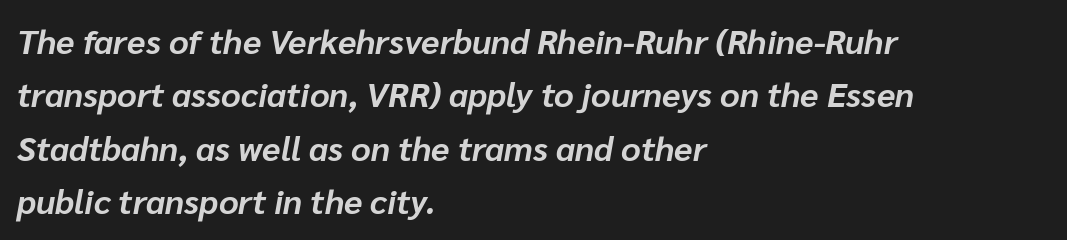
{"italic": "yes", "lean": "right", "slant_degrees": 10, "bold": "yes", "weight": "bold", "width": "normal", "stroke_contrast": "low", "x_height": "medium", "monospaced": "no", "underline": "no", "align": "left", "line_spacing": "normal", "line_spacing_ratio": 1.57, "letter_spacing": "normal", "letter_spacing_em": 0.0, "glyph_px": 34}
